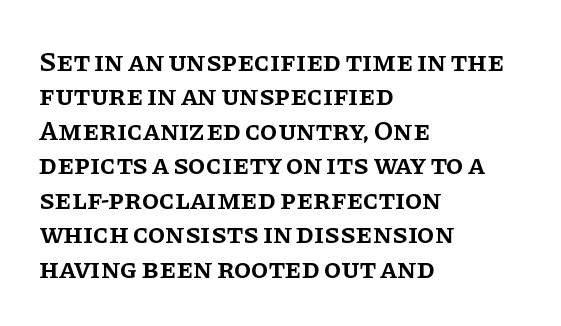
Each letter keeps its own natural width here, so spacing adapts to shape. Each word holds together tightly as a unit, with standard inter-letter gaps. Decoration check: the copy has no underline. Each glyph is drawn with semibold strokes, heavier than normal yet not fully bold. Typographically, this falls in the serif category.
